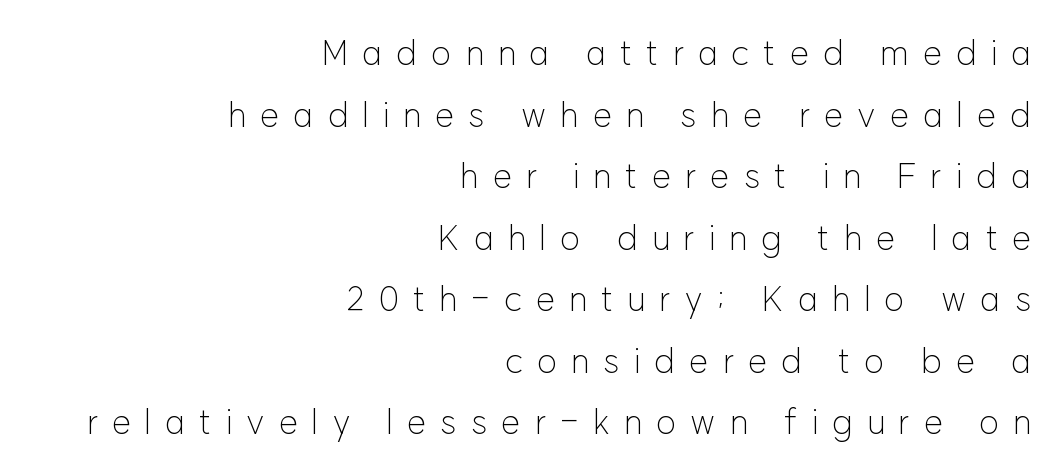
Q: Is the text bold? A: No.
Q: Is the text italic (slanted)? A: No, it is upright.
Q: Is the typeface a serif or a sans-serif typeface? A: Sans-serif.
Q: Is the text underlined? A: No.
Q: How is the paragraph aligned? A: Right-aligned.
Q: Is the spacing between letters normal or unusually wide? A: Unusually wide.
Q: Width (condensed, normal, or wide)? A: Normal.
Q: Stroke contrast? A: Low.
Q: x-height? A: Medium.
Q: Monospaced? A: No.
